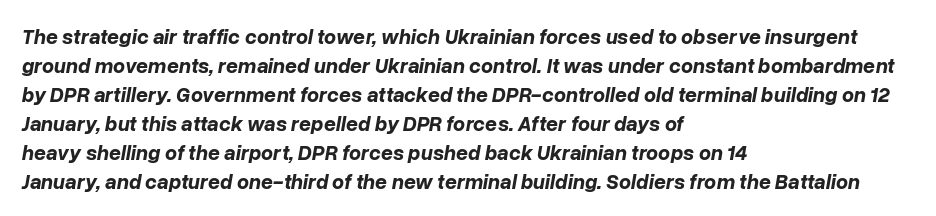
The image shows 21 px bold type, italic (leaning right); set left-aligned, normal line spacing (1.38x), normal letter spacing, not underlined.
